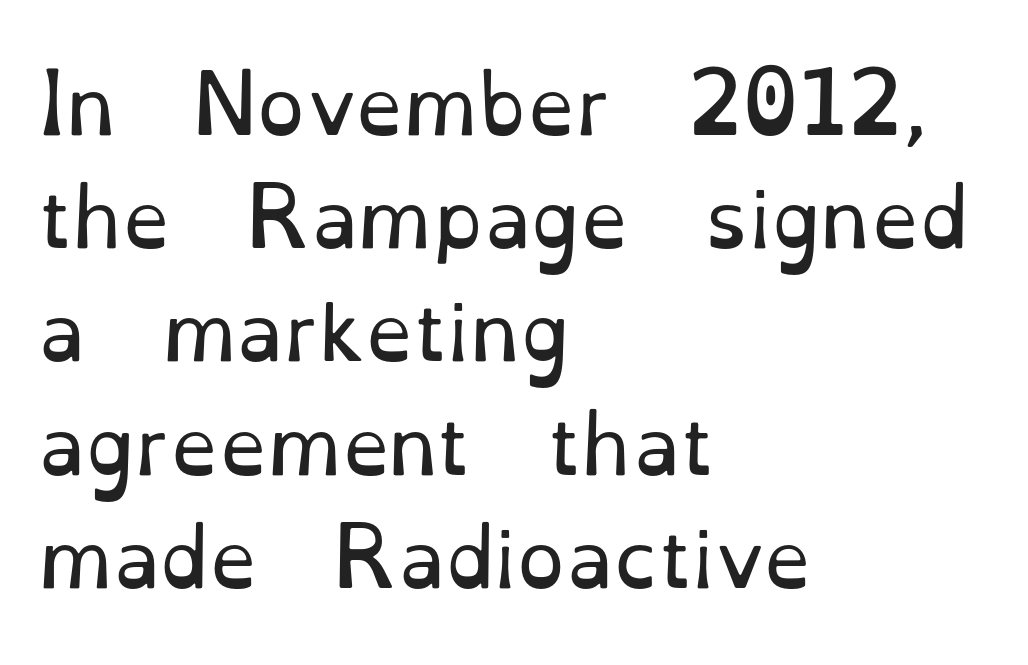
Q: Is the text bold? A: No.
Q: Is the text italic (slanted)? A: No, it is upright.
Q: Is the typeface a serif or a sans-serif typeface? A: Sans-serif.
Q: Is the text underlined? A: No.
Q: How is the paragraph aligned? A: Left-aligned.
Q: Is the spacing between letters normal or unusually wide? A: Normal.
Q: Is the spacing between lines tight, normal or loose? A: Normal.
Q: Width (condensed, normal, or wide)? A: Normal.
Q: Stroke contrast? A: Low.
Q: x-height? A: Small.
Q: Monospaced? A: No.
